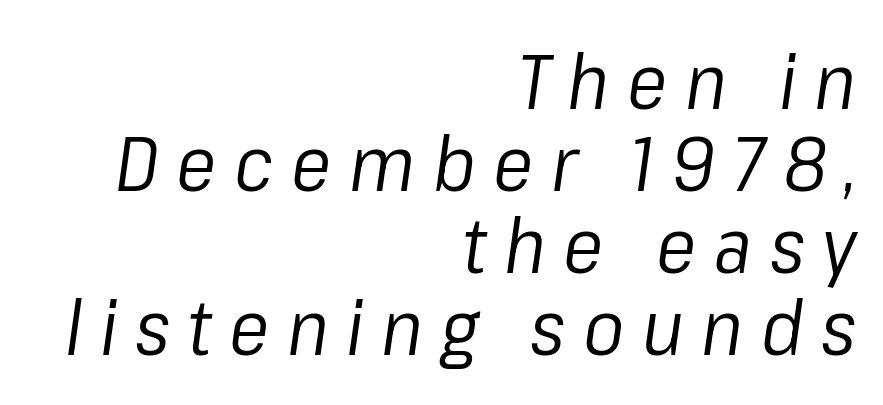
Q: Is the text bold? A: No.
Q: Is the text italic (slanted)? A: Yes, it leans right by about 8 degrees.
Q: Is the text underlined? A: No.
Q: How is the paragraph aligned? A: Right-aligned.
Q: Is the spacing between letters normal or unusually wide? A: Unusually wide.
Q: Is the spacing between lines tight, normal or loose? A: Tight.
Q: Width (condensed, normal, or wide)? A: Normal.
Q: Stroke contrast? A: Low.
Q: x-height? A: Medium.
Q: Monospaced? A: No.
